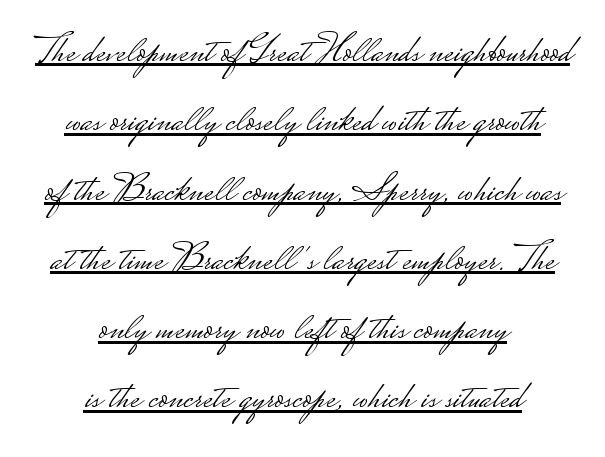
The image shows 41 px light, wide sans-serif type; set centered, normal line spacing (1.69x), normal letter spacing, underlined; low stroke contrast.
